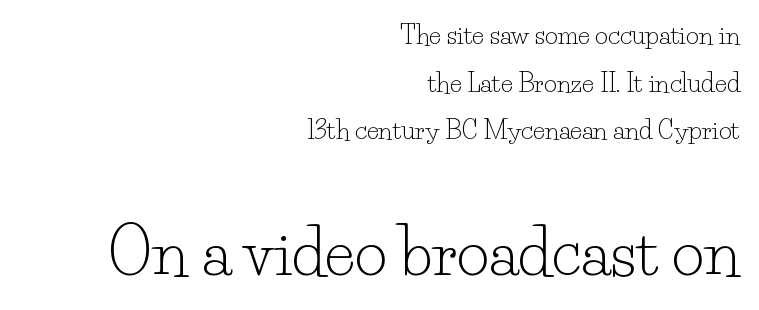
The image shows 63 px light serif type, upright; set right-aligned, loose line spacing (1.91x), normal letter spacing, not underlined; the second (bottom) block is 2.52x larger; low stroke contrast and a small x-height.
